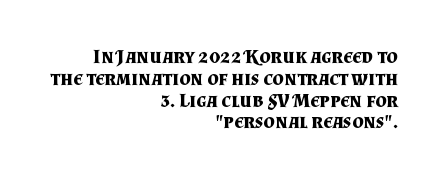
The typesetter chose a ragged-left arrangement here. The gap between lines stays unmarked. Default kerning and tracking; the words read as compact shapes. Weight: bold. The axis of the letterforms is exactly vertical.
